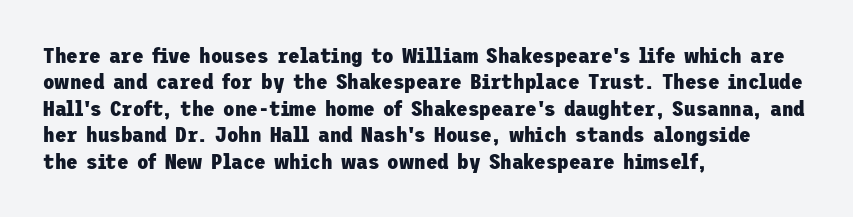
Q: Is the text bold? A: Yes.
Q: Is the text italic (slanted)? A: No, it is upright.
Q: Is the text underlined? A: No.
Q: How is the paragraph aligned? A: Left-aligned.
Q: Is the spacing between letters normal or unusually wide? A: Normal.
Q: Is the spacing between lines tight, normal or loose? A: Normal.
